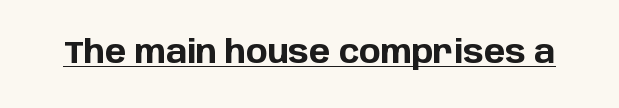
This is the regular roman posture of the typeface. A continuous stroke trails under the words, as in a hyperlink. Typographically, this falls in the sans-serif category. As a designer I'd log this as weight 700, bold. Look at the tracking — it's just the regular setting, nothing added. Looks like regular typesetting: each glyph gets only the width it needs.
